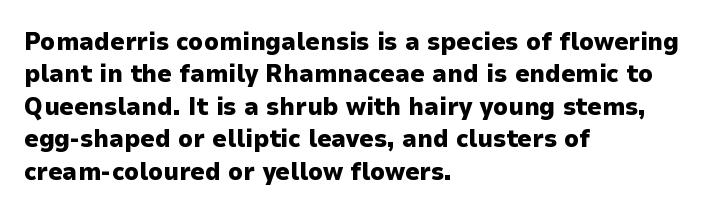
Q: Is the text bold? A: Yes.
Q: Is the text italic (slanted)? A: No, it is upright.
Q: Is the text underlined? A: No.
Q: How is the paragraph aligned? A: Left-aligned.
Q: Is the spacing between letters normal or unusually wide? A: Normal.
Q: Is the spacing between lines tight, normal or loose? A: Normal.
